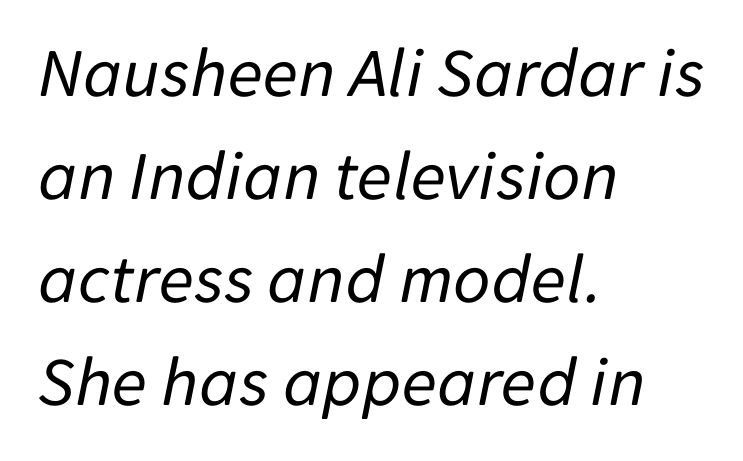
Q: Is the text bold? A: No.
Q: Is the text italic (slanted)? A: Yes, it leans right by about 11 degrees.
Q: Is the text underlined? A: No.
Q: How is the paragraph aligned? A: Left-aligned.
Q: Is the spacing between letters normal or unusually wide? A: Normal.
Q: Is the spacing between lines tight, normal or loose? A: Normal.
Q: Width (condensed, normal, or wide)? A: Normal.
Q: Stroke contrast? A: Low.
Q: x-height? A: Medium.
Q: Monospaced? A: No.
